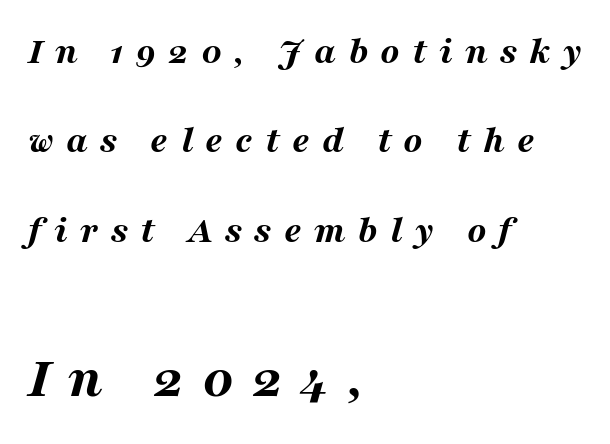
There's an unmistakable incline to the writing here. The block sitting lower on the canvas is the one with enlarged characters. Leading: increased. Caption: multi-line text, flush left, ragged right.
